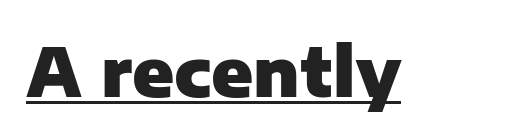
{"serif": "no", "italic": "no", "bold": "yes", "weight": "heavy", "width": "normal", "stroke_contrast": "low", "x_height": "medium", "monospaced": "no", "underline": "yes", "letter_spacing": "normal", "letter_spacing_em": 0.0, "glyph_px": 68}
